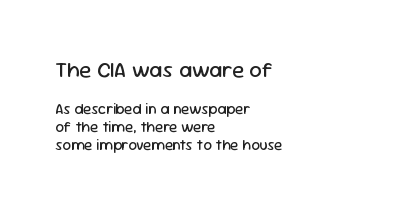
The image shows 22 px text type, upright; set left-aligned, line spacing 1.2x, normal letter spacing, not underlined; the first (top) block is 1.47x larger.
